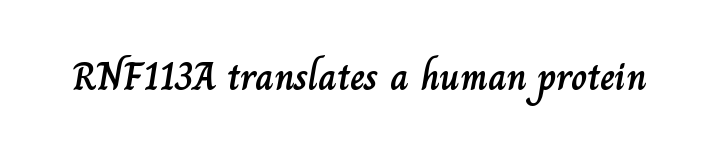
The image shows 40 px text type; set normal letter spacing, not underlined; low stroke contrast and a small x-height.
